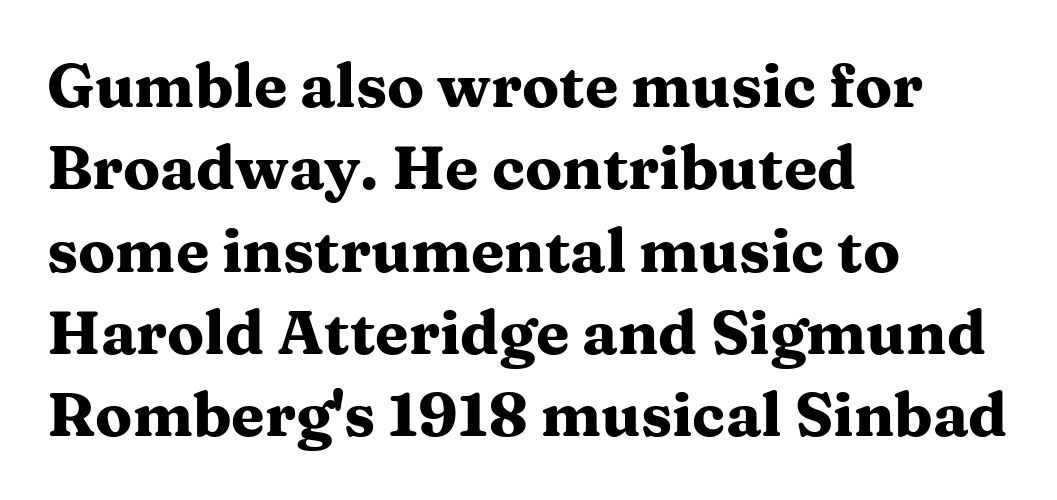
{"serif": "yes", "italic": "no", "bold": "yes", "weight": "heavy", "width": "wide", "stroke_contrast": "medium", "x_height": "medium", "monospaced": "no", "underline": "no", "align": "left", "line_spacing": "normal", "line_spacing_ratio": 1.35, "letter_spacing": "normal", "letter_spacing_em": 0.0, "glyph_px": 61}
